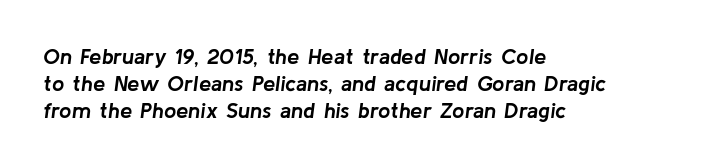
{"italic": "yes", "lean": "right", "slant_degrees": 8, "bold": "yes", "underline": "no", "align": "left", "line_spacing_ratio": 1.22, "letter_spacing": "normal", "letter_spacing_em": 0.0, "glyph_px": 22}
